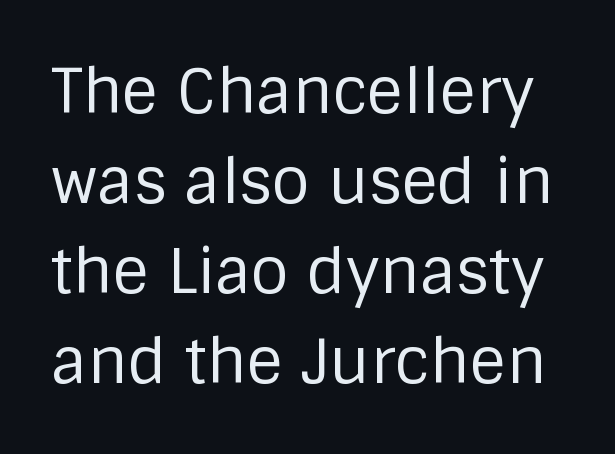
{"serif": "no", "italic": "no", "bold": "no", "weight": "regular", "width": "normal", "stroke_contrast": "low", "x_height": "large", "monospaced": "no", "underline": "no", "line_spacing": "normal", "line_spacing_ratio": 1.45, "letter_spacing": "normal", "letter_spacing_em": 0.0, "glyph_px": 62}
